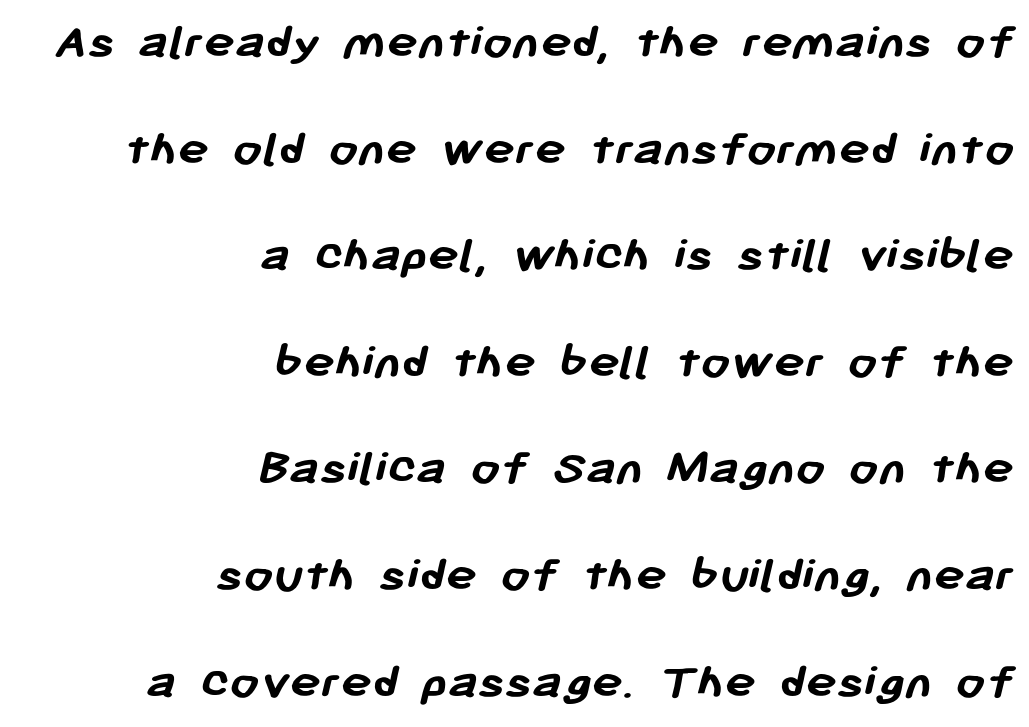
Compared with a flush-left layout, this one pins lines to the opposite, right side. This block would shrink considerably if given ordinary leading; it's expanded now. Each letter keeps its own natural width here, so spacing adapts to shape. These words are printed bold, with thick strokes throughout.
